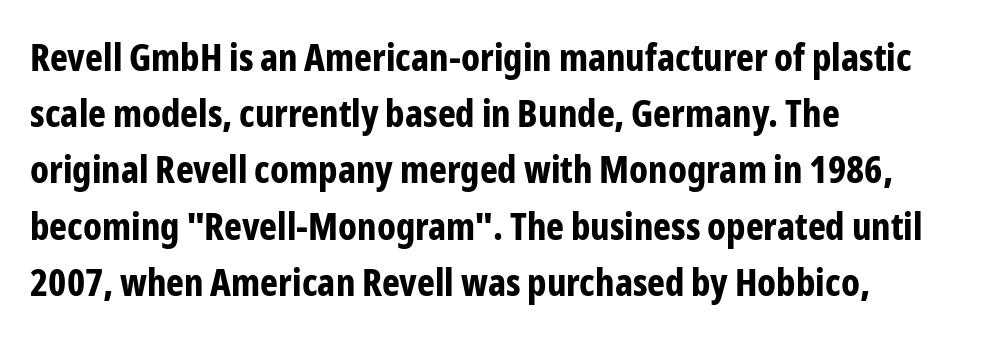
Weight check: bold — yes, fully. Tracking value appears to be zero — textbook default spacing. The passage shown is not underscored anywhere. The typesetter chose a ragged-right arrangement here. This is roman type, the default non-slanted kind.
